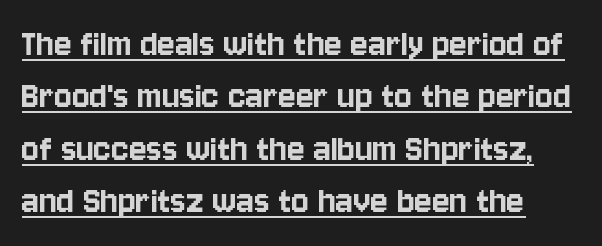
{"serif": "no", "italic": "no", "width": "condensed", "stroke_contrast": "low", "x_height": "large", "monospaced": "no", "underline": "yes", "line_spacing": "normal", "line_spacing_ratio": 1.28, "letter_spacing": "normal", "letter_spacing_em": 0.0, "glyph_px": 41}
